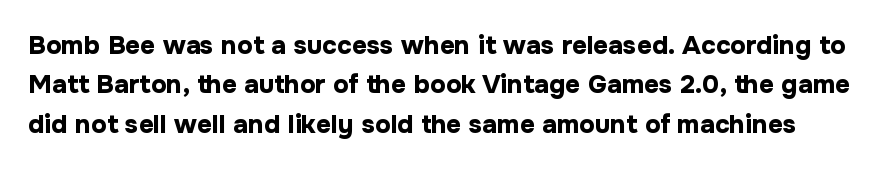
If you measured baseline to baseline, you'd find a middling distance. You can tell it's not italic because the verticals are truly vertical. Words appear dense and cohesive because spacing is normal. Plain, unruled lines of type. These words are printed bold, with thick strokes throughout.
